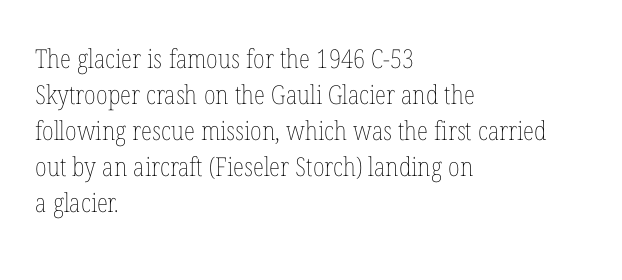
The image shows 26 px text type, upright; set left-aligned, normal line spacing (1.38x), normal letter spacing, not underlined.
